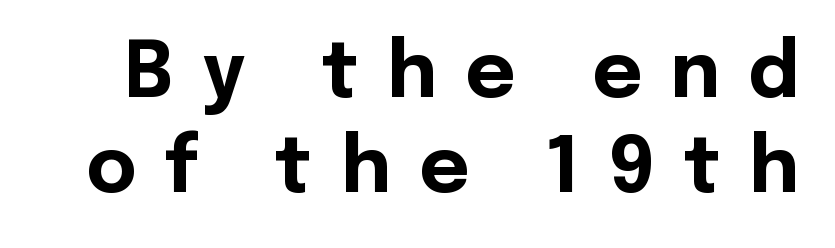
{"serif": "no", "italic": "no", "bold": "yes", "weight": "bold", "width": "normal", "x_height": "medium", "monospaced": "no", "underline": "no", "line_spacing_ratio": 1.24, "letter_spacing": "wide", "letter_spacing_em": 0.37, "glyph_px": 77}
